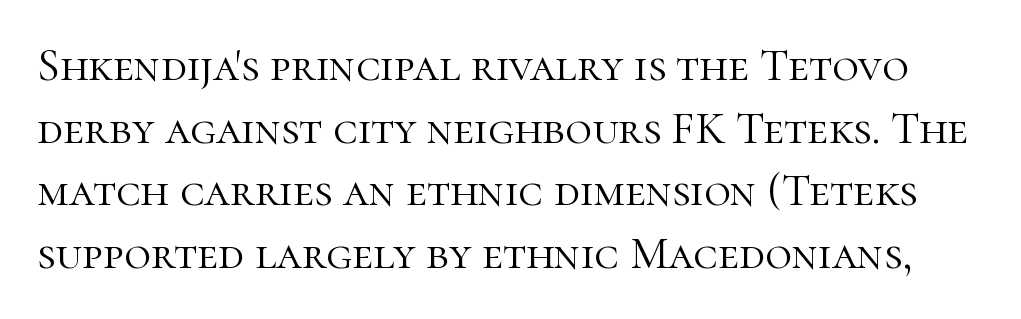
Q: Is the text bold? A: No.
Q: Is the text italic (slanted)? A: No, it is upright.
Q: Is the typeface a serif or a sans-serif typeface? A: Serif.
Q: Is the text underlined? A: No.
Q: Is the spacing between letters normal or unusually wide? A: Normal.
Q: Is the spacing between lines tight, normal or loose? A: Normal.
Q: Width (condensed, normal, or wide)? A: Normal.
Q: Stroke contrast? A: High.
Q: x-height? A: Medium.
Q: Monospaced? A: No.
